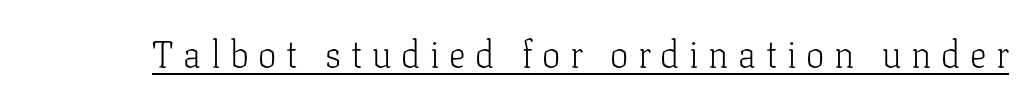
Q: Is the text bold? A: No.
Q: Is the text italic (slanted)? A: No, it is upright.
Q: Is the typeface a serif or a sans-serif typeface? A: Serif.
Q: Is the text underlined? A: Yes.
Q: Is the spacing between letters normal or unusually wide? A: Unusually wide.
Q: Width (condensed, normal, or wide)? A: Normal.
Q: Stroke contrast? A: Low.
Q: x-height? A: Medium.
Q: Monospaced? A: No.
